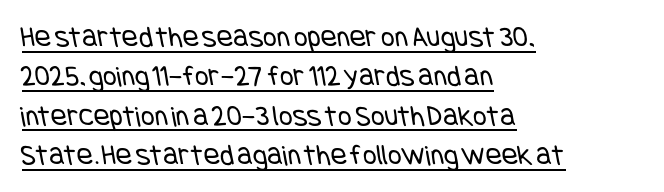
{"serif": "no", "bold": "no", "weight": "regular", "width": "condensed", "stroke_contrast": "low", "x_height": "large", "underline": "yes", "align": "left", "line_spacing": "normal", "line_spacing_ratio": 1.31, "letter_spacing": "normal", "letter_spacing_em": 0.0, "glyph_px": 30}
